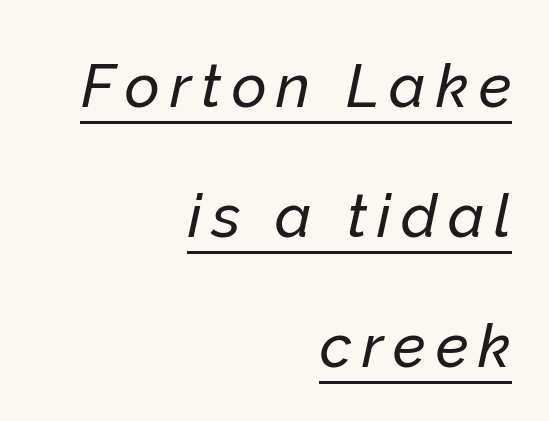
Q: Is the text italic (slanted)? A: Yes, it leans right by about 12 degrees.
Q: Is the text underlined? A: Yes.
Q: How is the paragraph aligned? A: Right-aligned.
Q: Is the spacing between lines tight, normal or loose? A: Loose.
Q: Width (condensed, normal, or wide)? A: Normal.
Q: Stroke contrast? A: Low.
Q: x-height? A: Medium.
Q: Monospaced? A: No.
